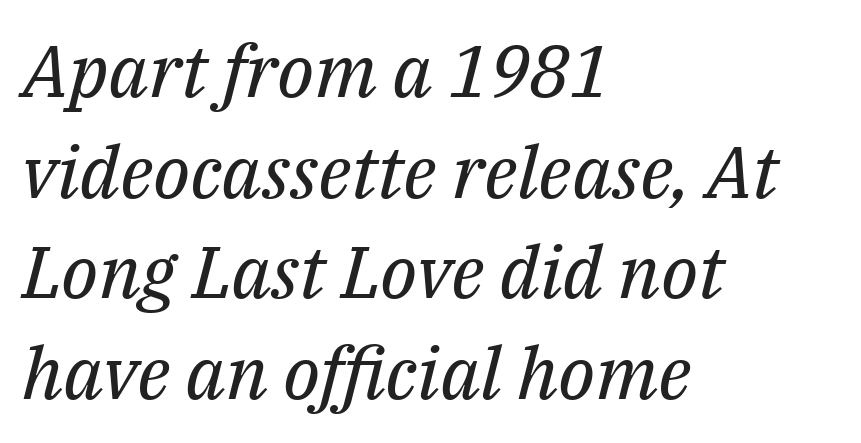
{"serif": "yes", "italic": "yes", "lean": "right", "slant_degrees": 14, "bold": "no", "weight": "regular", "width": "normal", "stroke_contrast": "medium", "x_height": "medium", "monospaced": "no", "underline": "no", "align": "left", "line_spacing": "normal", "line_spacing_ratio": 1.38, "letter_spacing": "normal", "letter_spacing_em": 0.0, "glyph_px": 73}
